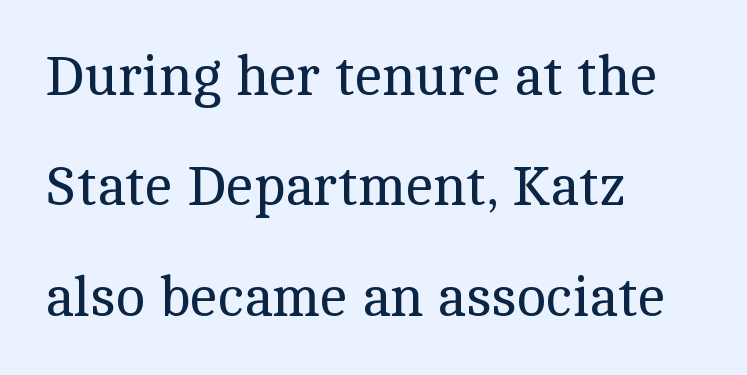
{"serif": "yes", "italic": "no", "bold": "no", "weight": "regular", "width": "normal", "x_height": "medium", "monospaced": "no", "underline": "no", "align": "left", "line_spacing": "loose", "line_spacing_ratio": 1.97, "letter_spacing": "normal", "letter_spacing_em": 0.0, "glyph_px": 56}
